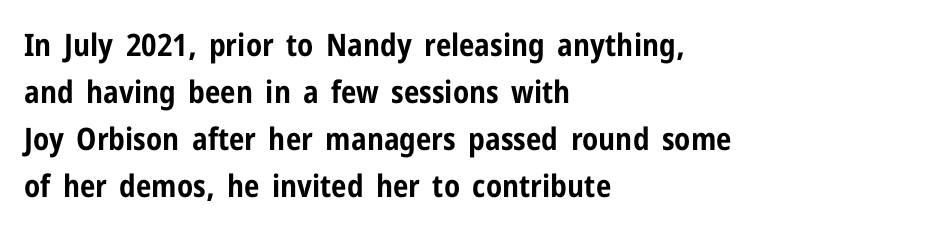
Q: Is the text bold? A: Yes.
Q: Is the text italic (slanted)? A: No, it is upright.
Q: Is the typeface a serif or a sans-serif typeface? A: Sans-serif.
Q: Is the text underlined? A: No.
Q: How is the paragraph aligned? A: Left-aligned.
Q: Is the spacing between letters normal or unusually wide? A: Normal.
Q: Is the spacing between lines tight, normal or loose? A: Normal.
Q: Width (condensed, normal, or wide)? A: Condensed.
Q: Stroke contrast? A: Low.
Q: x-height? A: Medium.
Q: Monospaced? A: No.
